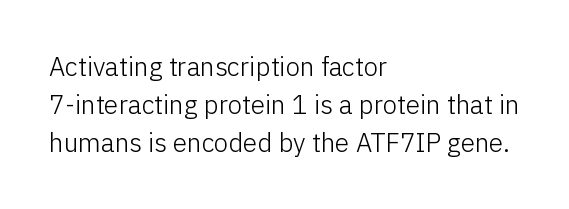
Visually the block forms a straight wall on the left and a jagged coastline on the right. Caption: standard tracking, unaltered. The type sits square on the baseline with zero lean. Weight: not bold — regular or lighter.
